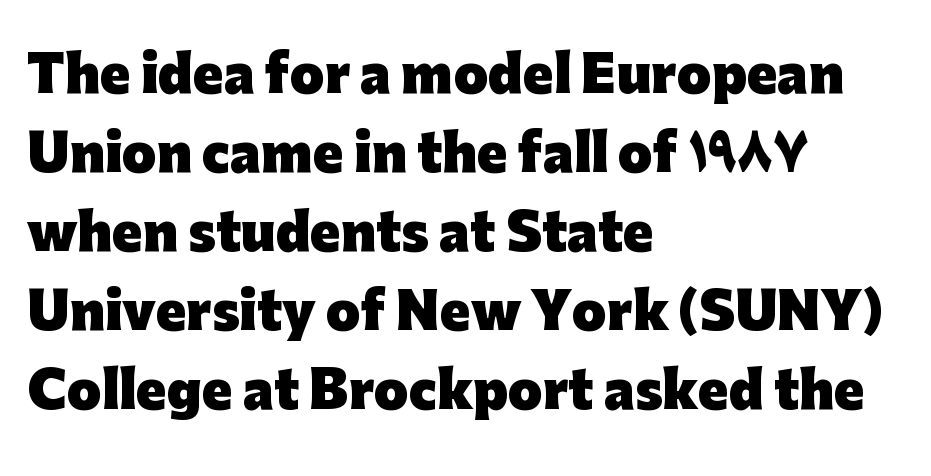
Q: Is the text bold? A: Yes.
Q: Is the text italic (slanted)? A: No, it is upright.
Q: Is the typeface a serif or a sans-serif typeface? A: Sans-serif.
Q: Is the text underlined? A: No.
Q: How is the paragraph aligned? A: Left-aligned.
Q: Is the spacing between letters normal or unusually wide? A: Normal.
Q: Is the spacing between lines tight, normal or loose? A: Normal.
Q: Width (condensed, normal, or wide)? A: Normal.
Q: Stroke contrast? A: Low.
Q: x-height? A: Medium.
Q: Monospaced? A: No.
